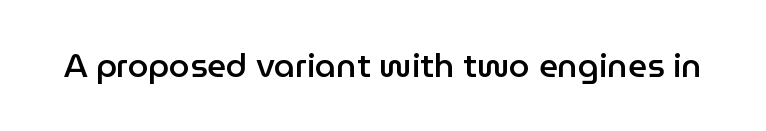
{"serif": "no", "italic": "no", "bold": "semi", "weight": "semibold", "width": "normal", "stroke_contrast": "low", "x_height": "medium", "monospaced": "no", "underline": "no", "letter_spacing": "normal", "letter_spacing_em": 0.0, "glyph_px": 33}
